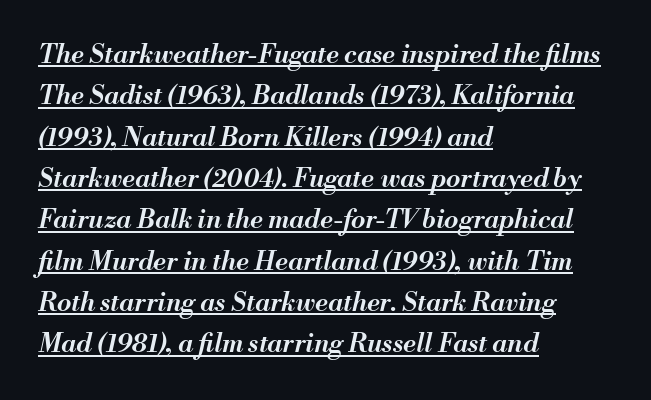
Italic? Definitely — the glyphs are oblique. Each line starts at the same left margin while the right side varies. The lines sit at an ordinary, default distance from one another. On the weight axis this lands at semibold, roughly 600. Decoration check: the copy is underlined. You could call the tracking neutral — neither tight nor loose.
